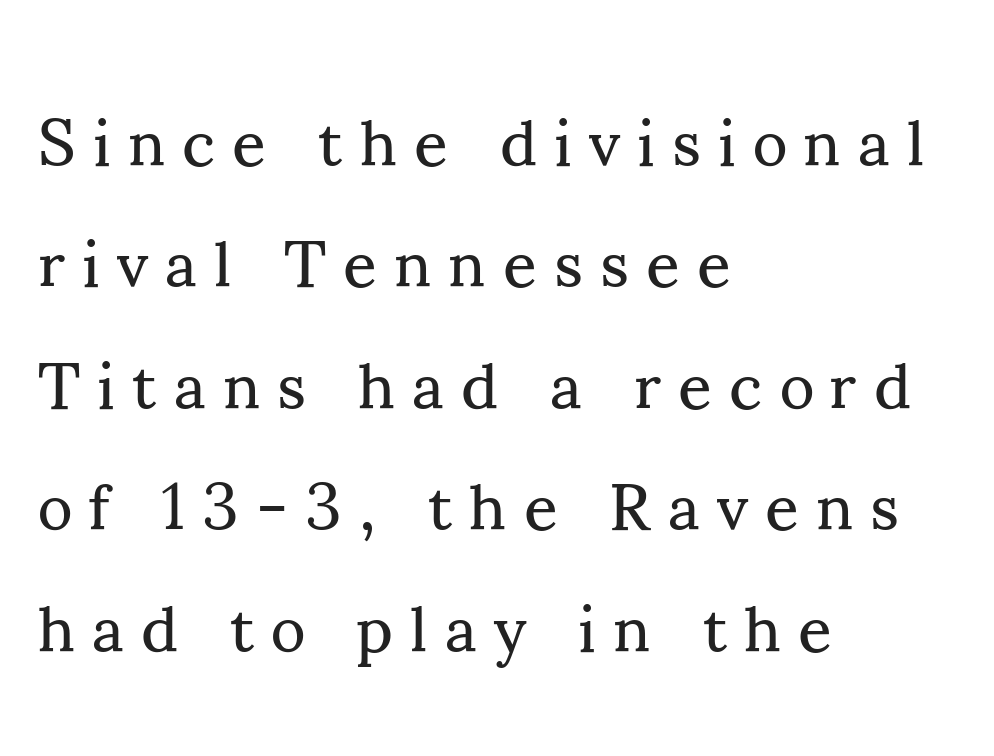
Q: Is the text bold? A: No.
Q: Is the text italic (slanted)? A: No, it is upright.
Q: Is the typeface a serif or a sans-serif typeface? A: Serif.
Q: Is the text underlined? A: No.
Q: How is the paragraph aligned? A: Left-aligned.
Q: Is the spacing between letters normal or unusually wide? A: Unusually wide.
Q: Width (condensed, normal, or wide)? A: Normal.
Q: Stroke contrast? A: Medium.
Q: x-height? A: Small.
Q: Monospaced? A: No.
